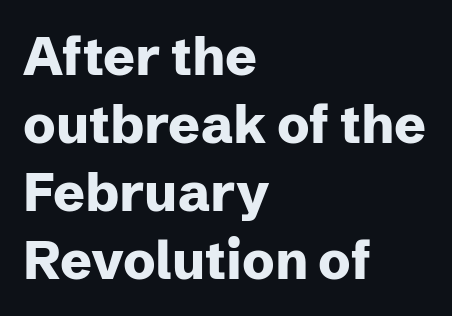
Q: Is the text bold? A: Yes.
Q: Is the text italic (slanted)? A: No, it is upright.
Q: Is the typeface a serif or a sans-serif typeface? A: Sans-serif.
Q: Is the text underlined? A: No.
Q: How is the paragraph aligned? A: Left-aligned.
Q: Is the spacing between letters normal or unusually wide? A: Normal.
Q: Is the spacing between lines tight, normal or loose? A: Normal.
Q: Width (condensed, normal, or wide)? A: Normal.
Q: Stroke contrast? A: Low.
Q: x-height? A: Medium.
Q: Monospaced? A: No.
